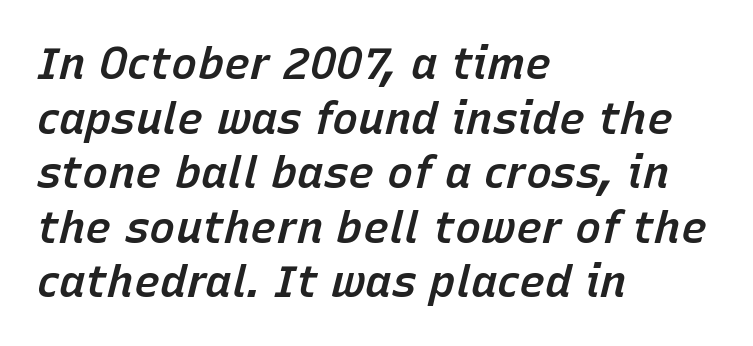
Heft: intermediate — a semibold. Rendered with sloped, italic letterforms. Rule under the text: the space is simply empty. Short note: letters normally spaced. One-word summary of the alignment: left.
